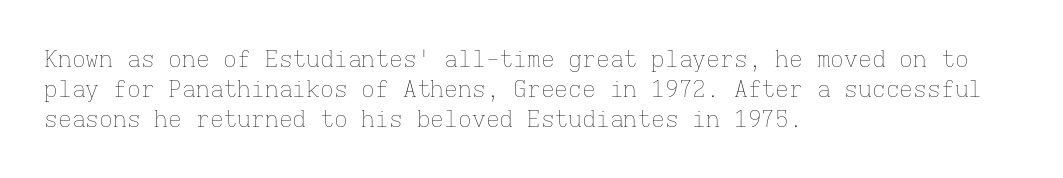
The lines are quadded left. The font sits on the lighter half of the weight spectrum, regular included. Tracking here is standard; glyphs follow each other at the usual distance. Italic? Not at all — the glyphs are vertical. Rule under the text: the space is simply empty.
